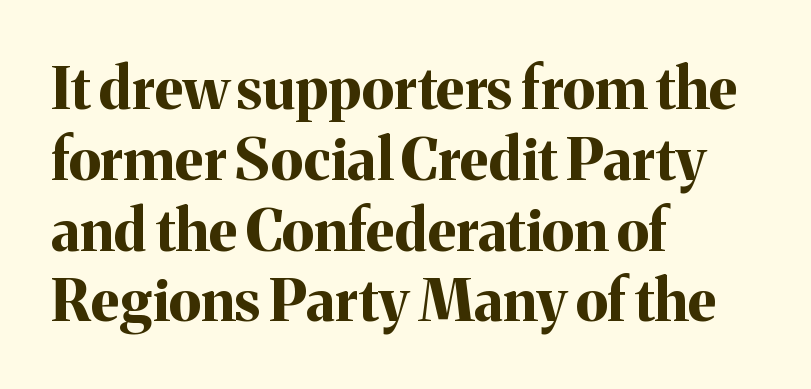
{"serif": "yes", "italic": "no", "bold": "yes", "weight": "bold", "width": "normal", "stroke_contrast": "medium", "x_height": "medium", "monospaced": "no", "underline": "no", "align": "left", "line_spacing_ratio": 1.22, "letter_spacing": "normal", "letter_spacing_em": 0.0, "glyph_px": 58}
